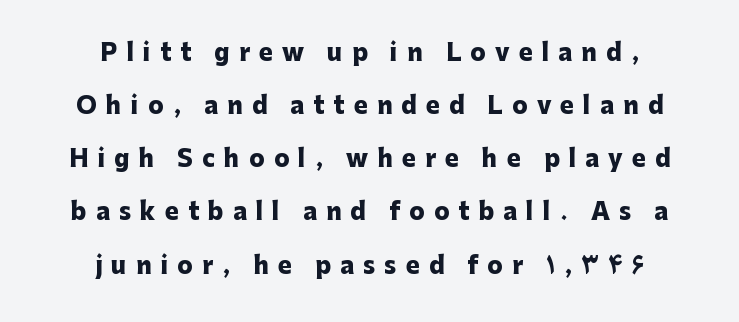
Q: Is the text bold? A: Yes.
Q: Is the text italic (slanted)? A: No, it is upright.
Q: Is the text underlined? A: No.
Q: How is the paragraph aligned? A: Centered.
Q: Is the spacing between letters normal or unusually wide? A: Unusually wide.
Q: Is the spacing between lines tight, normal or loose? A: Loose.
